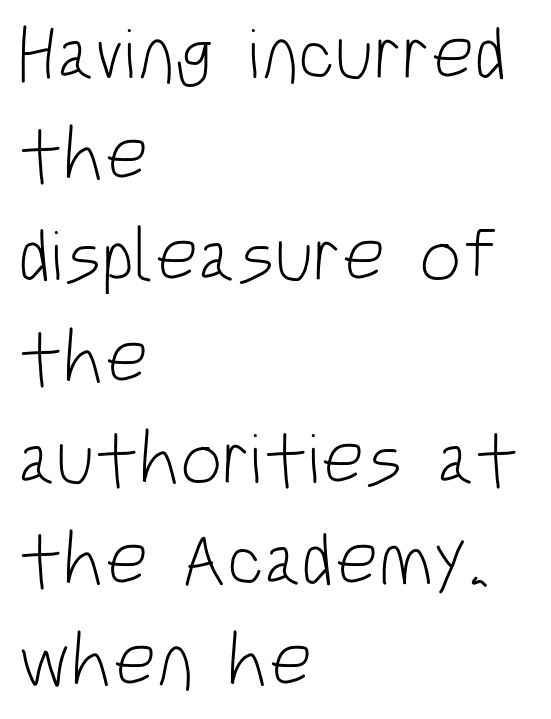
Q: Is the text bold? A: No.
Q: Is the text italic (slanted)? A: No, it is upright.
Q: Is the typeface a serif or a sans-serif typeface? A: Sans-serif.
Q: Is the text underlined? A: No.
Q: How is the paragraph aligned? A: Left-aligned.
Q: Is the spacing between letters normal or unusually wide? A: Normal.
Q: Is the spacing between lines tight, normal or loose? A: Normal.
Q: Width (condensed, normal, or wide)? A: Condensed.
Q: Stroke contrast? A: Low.
Q: x-height? A: Large.
Q: Monospaced? A: No.
